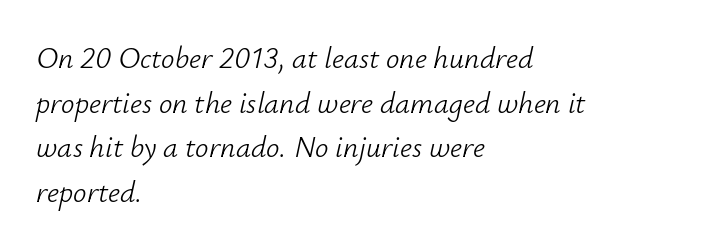
Looks like regular typesetting: each glyph gets only the width it needs. Visually the block forms a straight wall on the left and a jagged coastline on the right. This is not heavy type; no bold has been used. Observe the ordinary spacing: letters are neighbours, not strangers.
